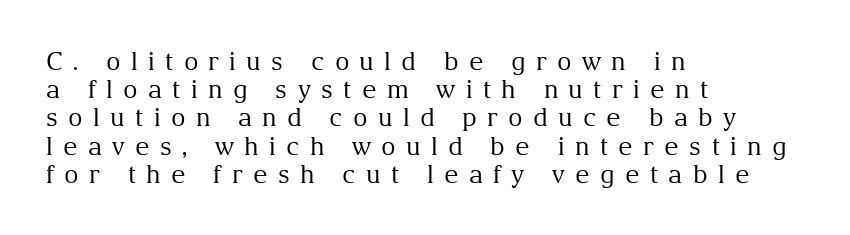
{"italic": "no", "bold": "no", "underline": "no", "align": "left", "line_spacing": "tight", "line_spacing_ratio": 1.13, "letter_spacing": "wide", "letter_spacing_em": 0.41, "glyph_px": 25}
